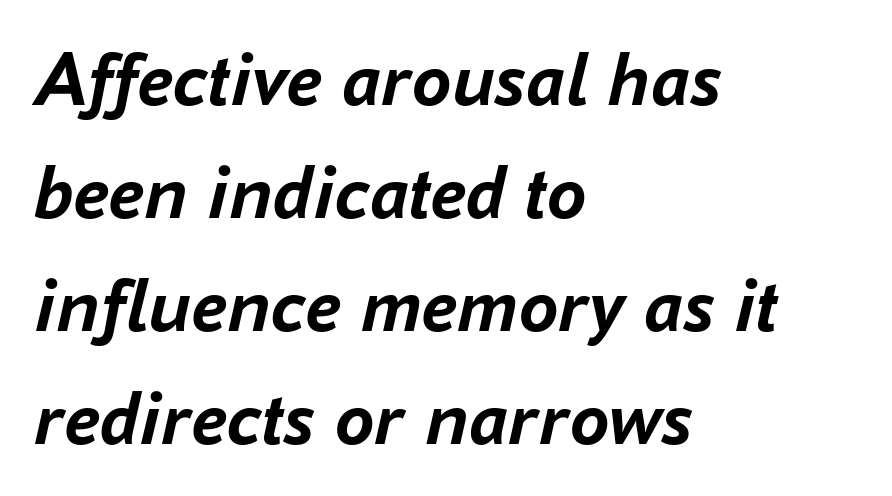
{"italic": "yes", "lean": "right", "slant_degrees": 16, "bold": "yes", "weight": "semibold", "width": "normal", "stroke_contrast": "low", "x_height": "medium", "monospaced": "no", "underline": "no", "align": "left", "line_spacing": "normal", "line_spacing_ratio": 1.43, "letter_spacing": "normal", "letter_spacing_em": 0.0, "glyph_px": 79}
